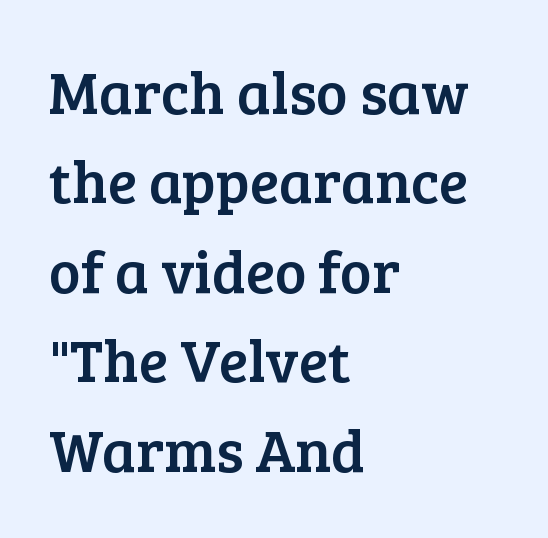
The letters advance in unequal steps, a hallmark of proportional type. The space beneath each line is pristine and unruled. Observe the ordinary spacing: letters are neighbours, not strangers. A serif font was chosen for this passage. The paragraph shown leans on its left margin.
